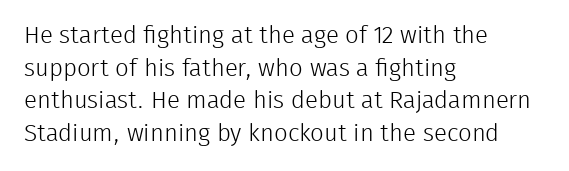
{"italic": "no", "bold": "no", "underline": "no", "align": "left", "line_spacing": "normal", "line_spacing_ratio": 1.36, "letter_spacing": "normal", "letter_spacing_em": 0.0, "glyph_px": 24}
